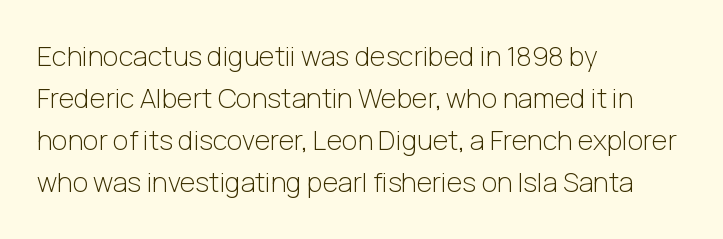
{"italic": "no", "bold": "no", "underline": "no", "align": "left", "line_spacing": "normal", "line_spacing_ratio": 1.56, "letter_spacing": "normal", "letter_spacing_em": 0.0, "glyph_px": 27}
